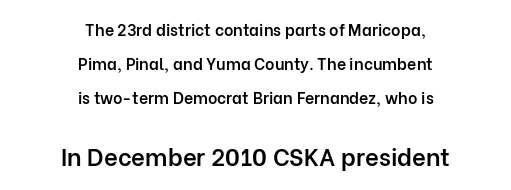
Q: Is the text bold? A: Semi-bold.
Q: Is the text italic (slanted)? A: No, it is upright.
Q: Is the text underlined? A: No.
Q: How is the paragraph aligned? A: Centered.
Q: Is the spacing between letters normal or unusually wide? A: Normal.
Q: Is the spacing between lines tight, normal or loose? A: Loose.
Q: Which block of text is set in a larger size, the first (top) or the second (bottom)? A: The second (bottom) one.
